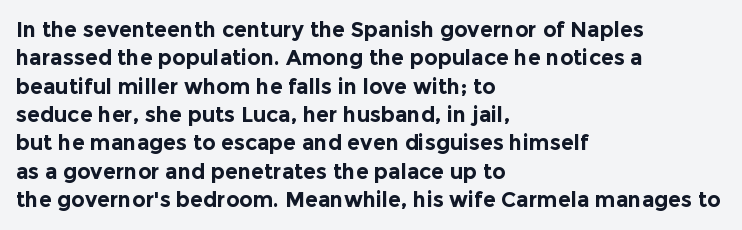
Q: Is the text bold? A: Yes.
Q: Is the text italic (slanted)? A: No, it is upright.
Q: Is the text underlined? A: No.
Q: How is the paragraph aligned? A: Left-aligned.
Q: Is the spacing between letters normal or unusually wide? A: Normal.
Q: Is the spacing between lines tight, normal or loose? A: Normal.
